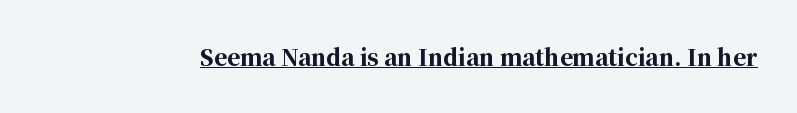
The face used here is rendered with its standard letterfit. These lines were composed using upright roman letters. Strokes here are thick enough to call this a true bold. Is there an underline? Yes — a line sits under the letters.
